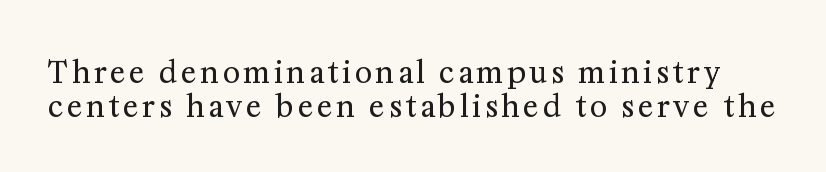
The image shows 29 px regular-weight serif type, upright; set line spacing 1.18x, not underlined; medium stroke contrast and a medium x-height.
